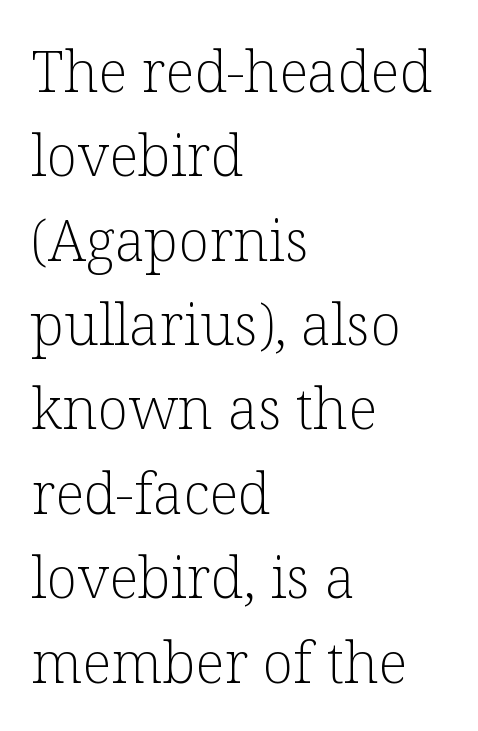
The image shows 57 px light serif type, upright; set left-aligned, normal line spacing (1.48x), normal letter spacing, not underlined; low stroke contrast and a medium x-height.
